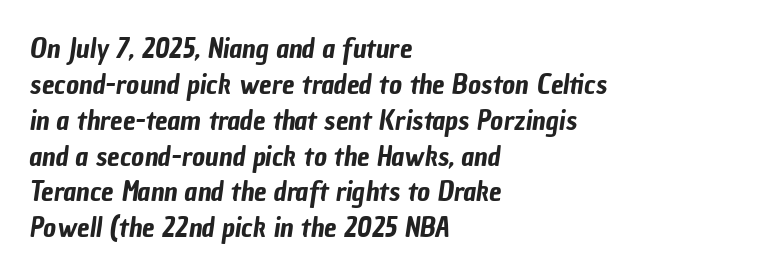
Q: Is the typeface a serif or a sans-serif typeface? A: Sans-serif.
Q: Is the text underlined? A: No.
Q: How is the paragraph aligned? A: Left-aligned.
Q: Is the spacing between letters normal or unusually wide? A: Normal.
Q: Is the spacing between lines tight, normal or loose? A: Normal.
Q: Width (condensed, normal, or wide)? A: Condensed.
Q: Stroke contrast? A: Low.
Q: x-height? A: Medium.
Q: Monospaced? A: No.
